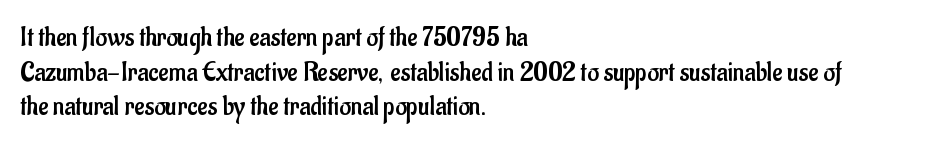
{"serif": "no", "italic": "no", "bold": "no", "weight": "regular", "width": "condensed", "stroke_contrast": "low", "x_height": "small", "monospaced": "no", "underline": "no", "align": "left", "line_spacing_ratio": 1.24, "letter_spacing": "normal", "letter_spacing_em": 0.0, "glyph_px": 28}
